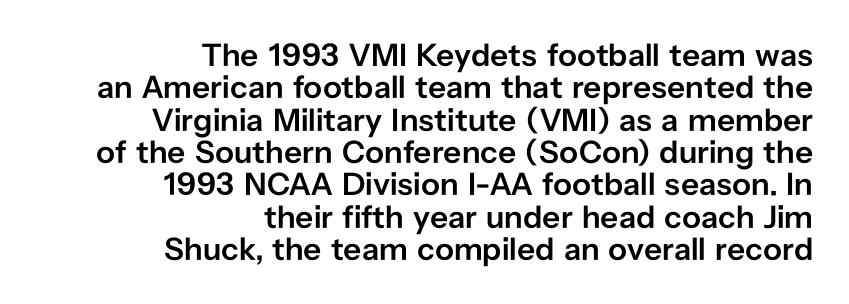
{"serif": "no", "italic": "no", "bold": "semi", "weight": "semibold", "width": "normal", "stroke_contrast": "low", "x_height": "medium", "monospaced": "no", "underline": "no", "align": "right", "line_spacing": "tight", "line_spacing_ratio": 1.01, "letter_spacing": "normal", "letter_spacing_em": 0.0, "glyph_px": 32}
